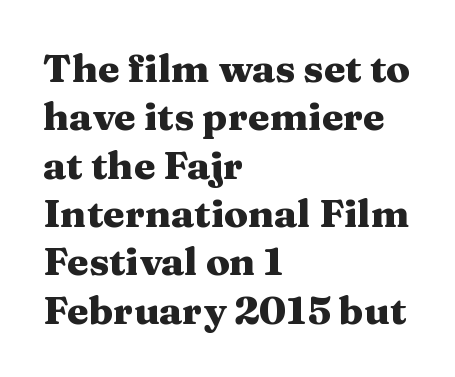
{"serif": "yes", "italic": "no", "bold": "yes", "weight": "heavy", "width": "wide", "stroke_contrast": "medium", "x_height": "medium", "monospaced": "no", "underline": "no", "align": "left", "line_spacing_ratio": 1.24, "letter_spacing": "normal", "letter_spacing_em": 0.0, "glyph_px": 39}
